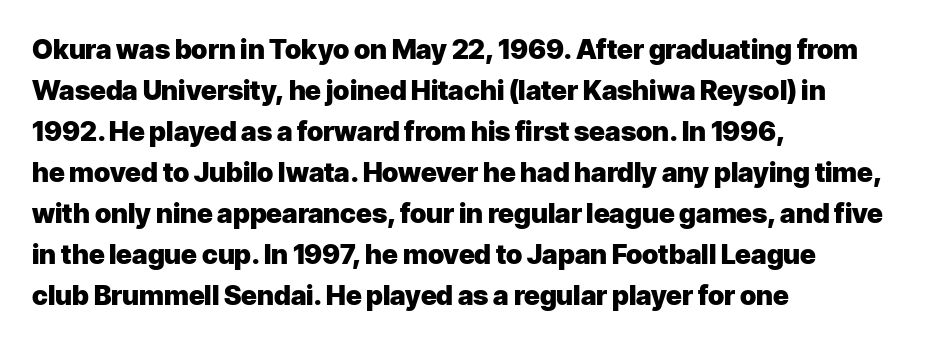
Q: Is the text bold? A: Yes.
Q: Is the text italic (slanted)? A: No, it is upright.
Q: Is the text underlined? A: No.
Q: How is the paragraph aligned? A: Left-aligned.
Q: Is the spacing between letters normal or unusually wide? A: Normal.
Q: Is the spacing between lines tight, normal or loose? A: Normal.
